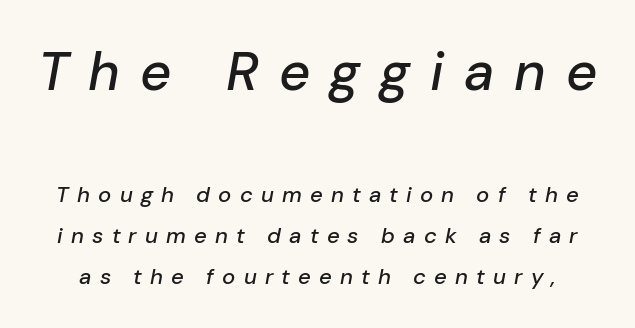
The image shows 54 px text type, italic (leaning right); set line spacing 1.87x, unusually wide letter spacing (+0.37 em), not underlined; the first (top) block is 2.45x larger; low stroke contrast and a medium x-height.
